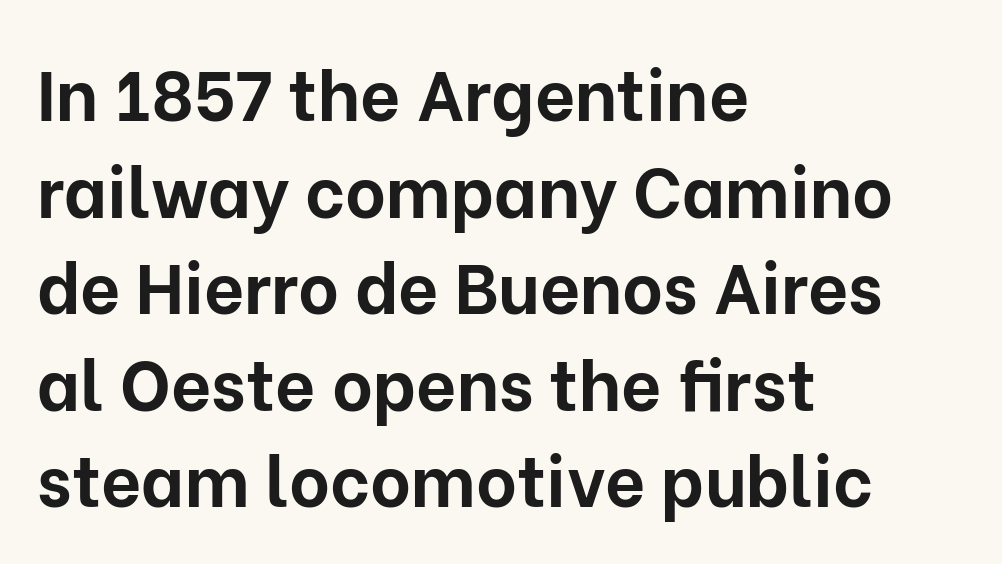
{"serif": "no", "italic": "no", "bold": "yes", "weight": "bold", "width": "normal", "stroke_contrast": "low", "x_height": "medium", "monospaced": "no", "underline": "no", "align": "left", "line_spacing": "normal", "line_spacing_ratio": 1.38, "letter_spacing": "normal", "letter_spacing_em": 0.0, "glyph_px": 70}
